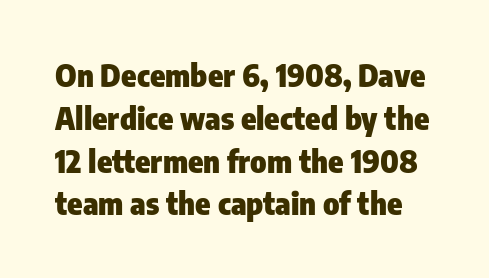
The image shows 31 px heavy, condensed sans-serif type, upright; set normal line spacing (1.38x), normal letter spacing, not underlined; low stroke contrast and a medium x-height.
